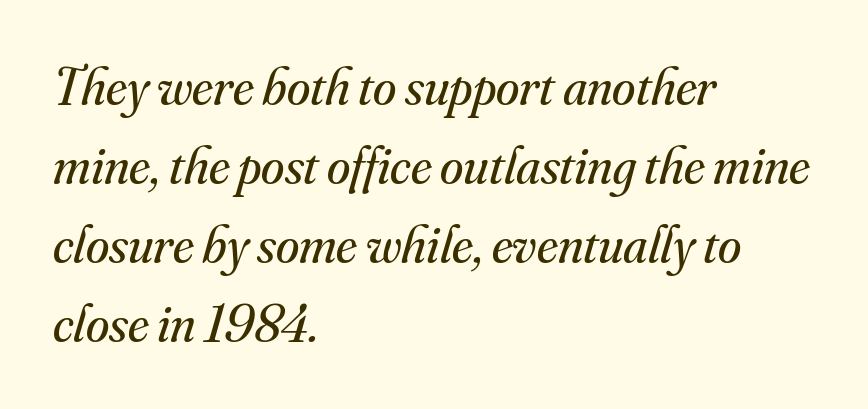
{"serif": "yes", "italic": "yes", "lean": "right", "slant_degrees": 16, "bold": "no", "weight": "regular", "width": "normal", "stroke_contrast": "medium", "x_height": "small", "monospaced": "no", "underline": "no", "align": "left", "line_spacing": "normal", "line_spacing_ratio": 1.49, "letter_spacing": "normal", "letter_spacing_em": 0.0, "glyph_px": 53}
